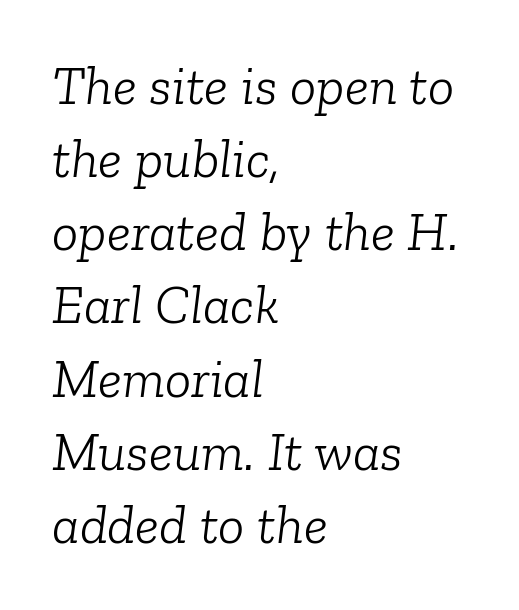
The image shows 55 px light serif type, italic (leaning right); set left-aligned, normal line spacing (1.33x), normal letter spacing, not underlined; low stroke contrast and a medium x-height.
